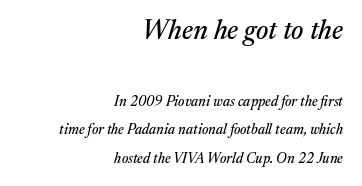
Each new line begins a long way beneath the previous one. Two sizes are in play, and the larger belongs to the first block. One-word summary of the alignment: right. Descenders are the only things crossing below the line. Tall strokes in this sample are angled rather than plumb.
